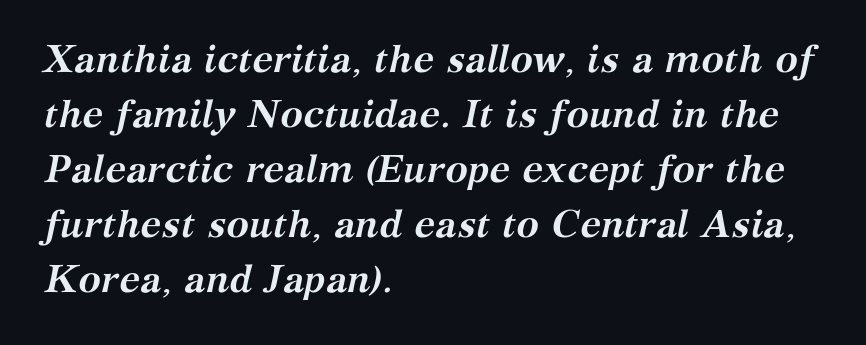
Looks like regular typesetting: each glyph gets only the width it needs. A clean baseline with only descenders dipping below it. Typeset ragged right — the left edge is the straight one. The rendering shows small feet on the letterforms — a serif design. Does the weight exceed regular? Yes, all the way to bold. The specimen reads as italic at a glance.
